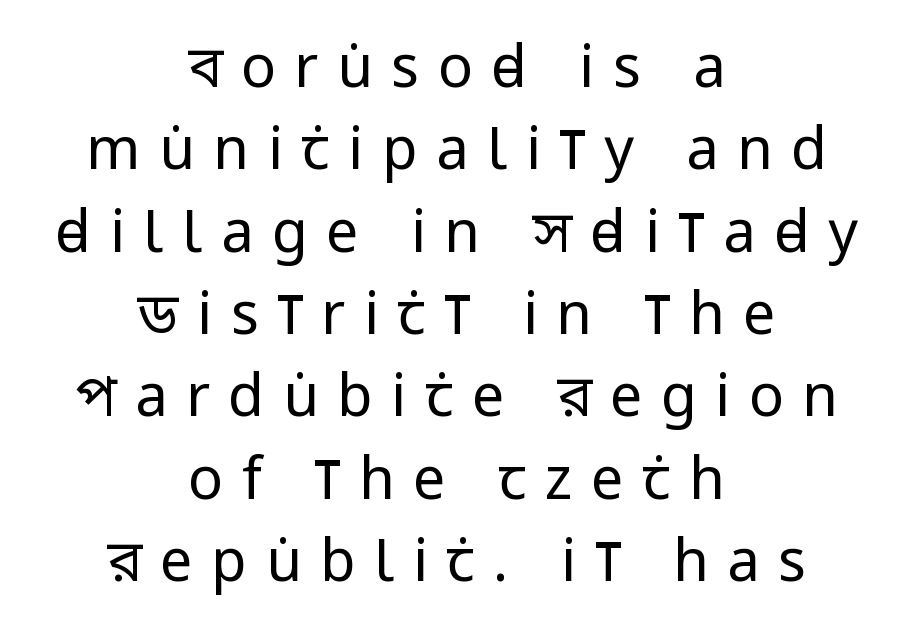
The image shows 58 px regular-weight, condensed sans-serif type, upright; set centered, normal line spacing (1.42x), unusually wide letter spacing (+0.32 em), not underlined; low stroke contrast and a large x-height.
